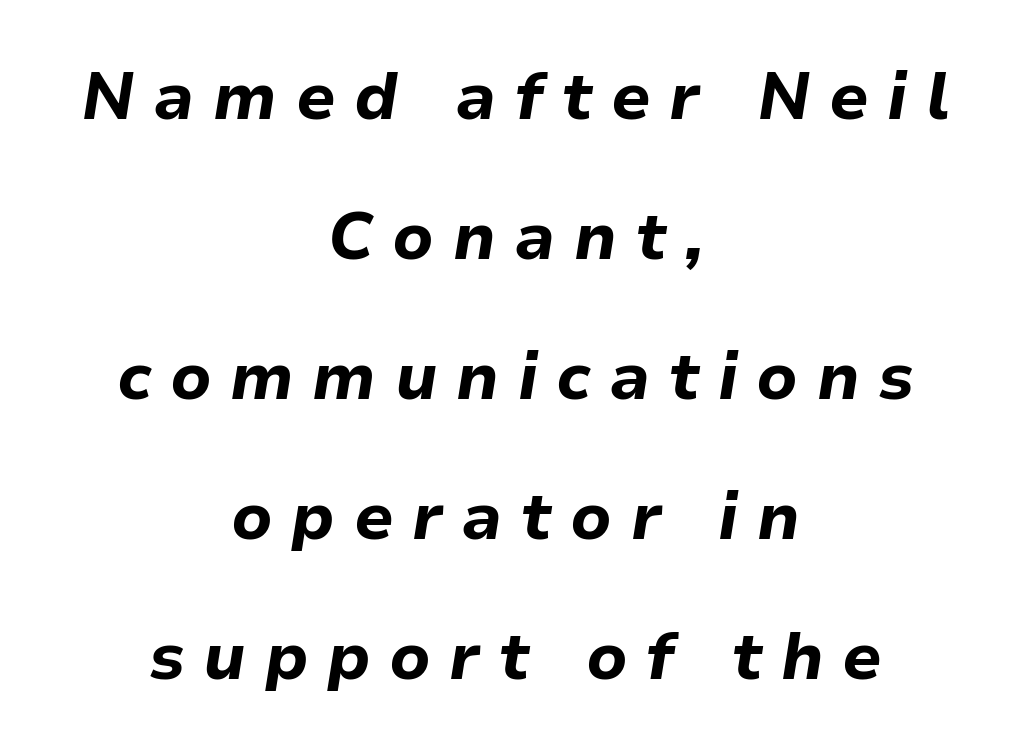
The lines are quadded center. Interline gaps are noticeably wide in this sample. These lines carry a lot of weight — the face is fully bold. Letters rest on an invisible, unmarked baseline.
